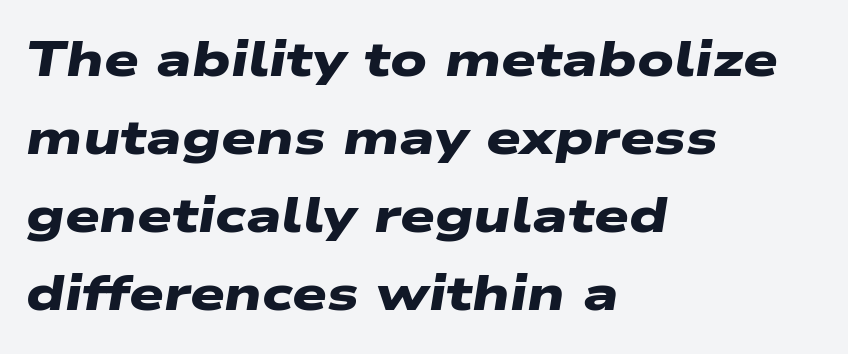
{"serif": "no", "bold": "yes", "weight": "heavy", "width": "wide", "stroke_contrast": "low", "x_height": "medium", "monospaced": "no", "underline": "no", "align": "left", "line_spacing": "normal", "line_spacing_ratio": 1.59, "letter_spacing": "normal", "letter_spacing_em": 0.0, "glyph_px": 49}
